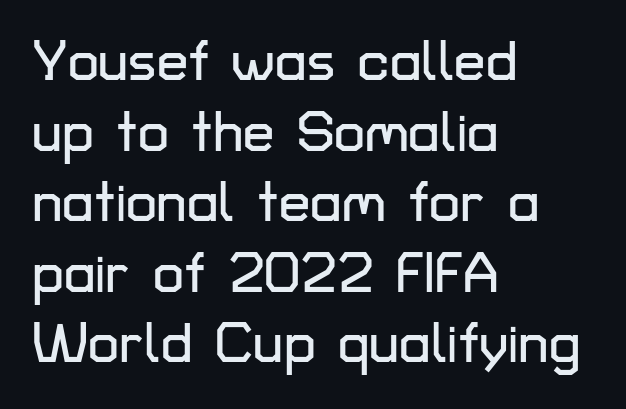
The image shows 56 px sans-serif type, upright; set left-aligned, normal line spacing (1.26x), normal letter spacing, not underlined; low stroke contrast and a medium x-height.
